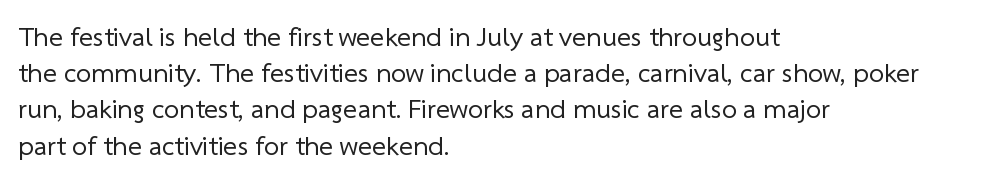
Leading: standard. Standard letterfit; no display-style spreading of the glyphs. The strokes are not fattened; the text isn't bold. All the whitespace from short lines collects on the right. Glance below the letters and you will spot only blank space.
